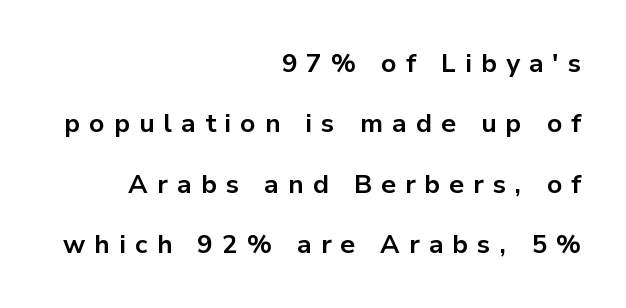
The image shows 26 px bold type, upright; set right-aligned, loose line spacing (2.32x), unusually wide letter spacing (+0.35 em), not underlined.
